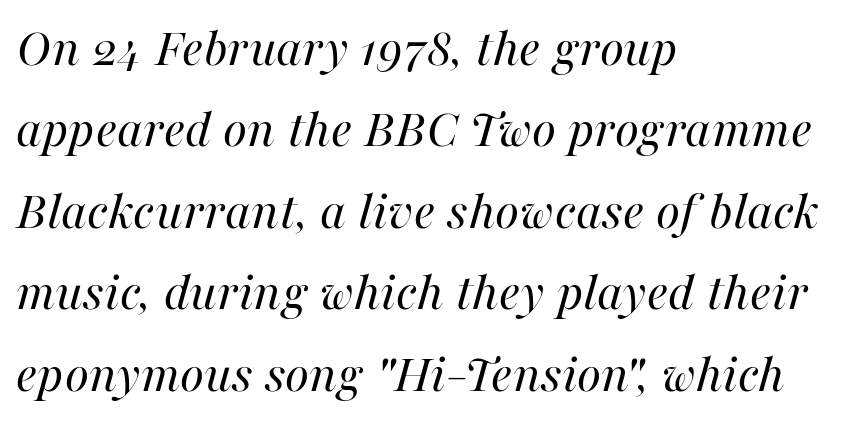
The line texture is even and compact thanks to regular tracking. The rendering uses natural spacing where letterforms have individual widths. Notice how descenders clear the ascenders below comfortably — that's standard leading. These lines are set flush left with a ragged right edge.
